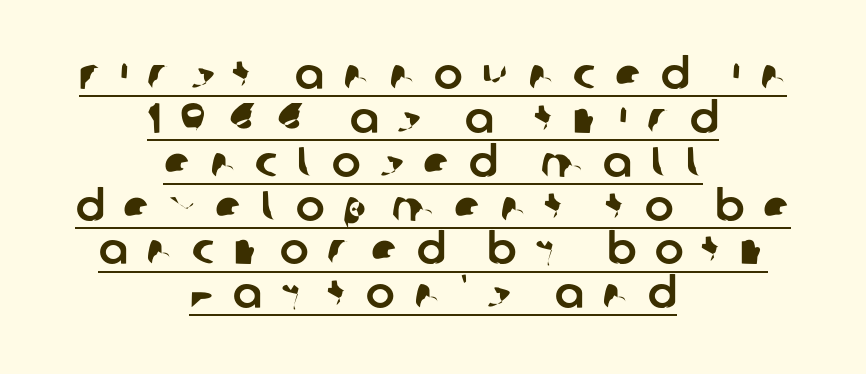
The specimen includes a rule beneath the text block's lines. No feet cap the strokes, marking this as sans-serif type. Think of a printed novel: that variable character pitch is what you see here. How would I describe the line gaps? Narrow and economical. Layout note: lines centered. Glyph-to-glyph distance is far greater than everyday printed text.
